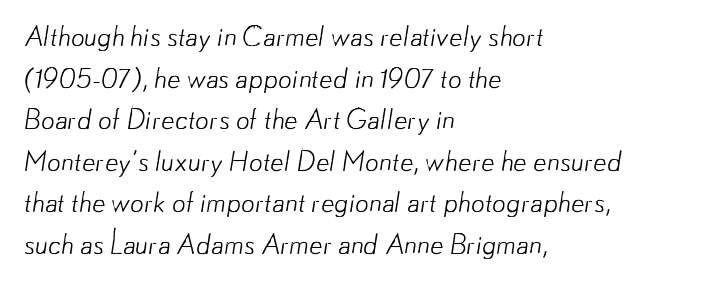
Q: Is the text bold? A: No.
Q: Is the text underlined? A: No.
Q: How is the paragraph aligned? A: Left-aligned.
Q: Is the spacing between letters normal or unusually wide? A: Normal.
Q: Is the spacing between lines tight, normal or loose? A: Normal.
